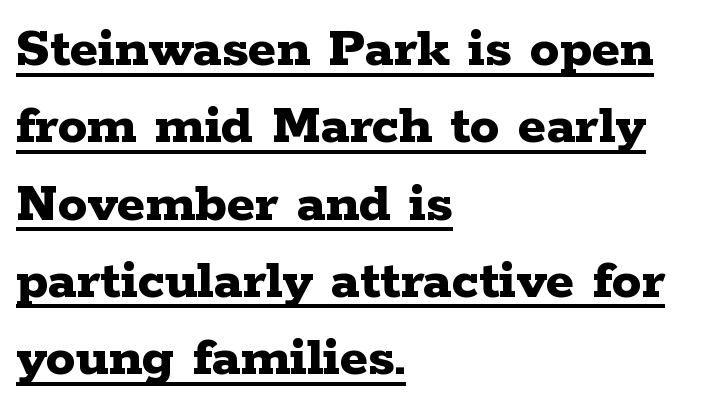
{"serif": "yes", "italic": "no", "bold": "yes", "weight": "bold", "width": "wide", "stroke_contrast": "low", "x_height": "medium", "monospaced": "no", "underline": "yes", "align": "left", "line_spacing": "normal", "line_spacing_ratio": 1.31, "letter_spacing": "normal", "letter_spacing_em": 0.0, "glyph_px": 59}
